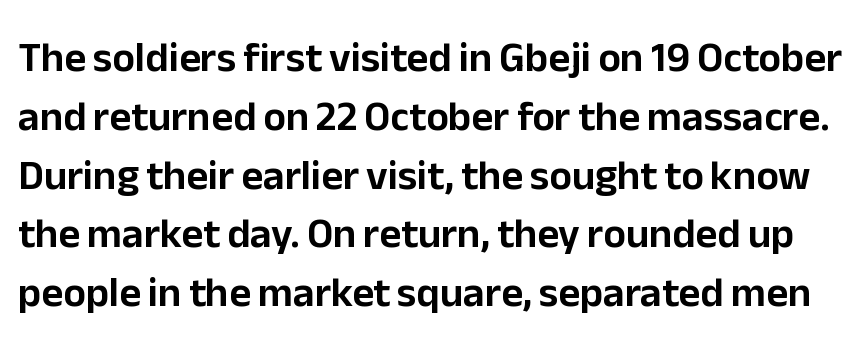
The image shows 42 px sans-serif type, upright; set normal line spacing (1.4x), normal letter spacing, not underlined; low stroke contrast and a medium x-height.
